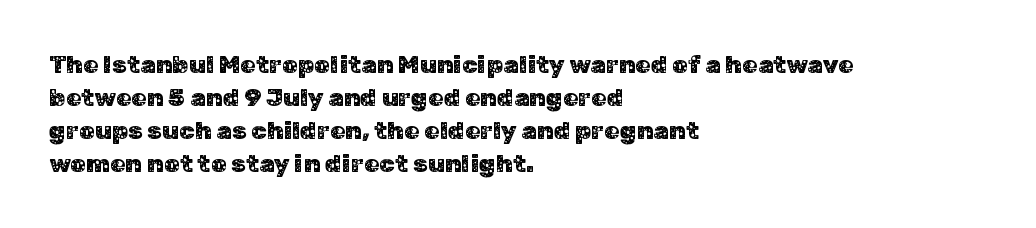
Q: Is the text italic (slanted)? A: No, it is upright.
Q: Is the text underlined? A: No.
Q: How is the paragraph aligned? A: Left-aligned.
Q: Is the spacing between letters normal or unusually wide? A: Normal.
Q: Is the spacing between lines tight, normal or loose? A: Normal.
